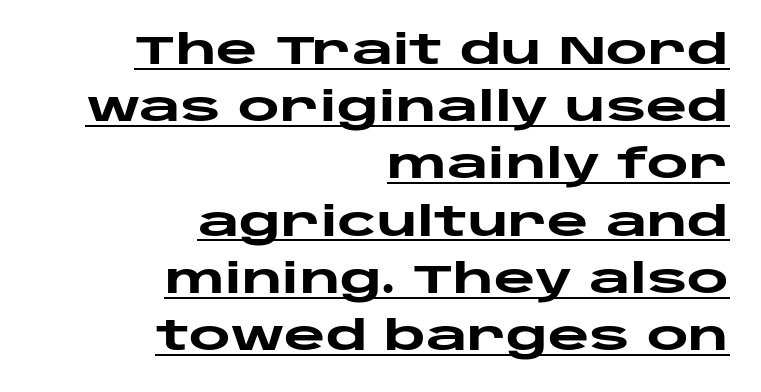
Q: Is the text bold? A: Yes.
Q: Is the text italic (slanted)? A: No, it is upright.
Q: Is the typeface a serif or a sans-serif typeface? A: Sans-serif.
Q: Is the text underlined? A: Yes.
Q: How is the paragraph aligned? A: Right-aligned.
Q: Is the spacing between letters normal or unusually wide? A: Normal.
Q: Is the spacing between lines tight, normal or loose? A: Normal.
Q: Width (condensed, normal, or wide)? A: Wide.
Q: Stroke contrast? A: Low.
Q: x-height? A: Large.
Q: Monospaced? A: No.
